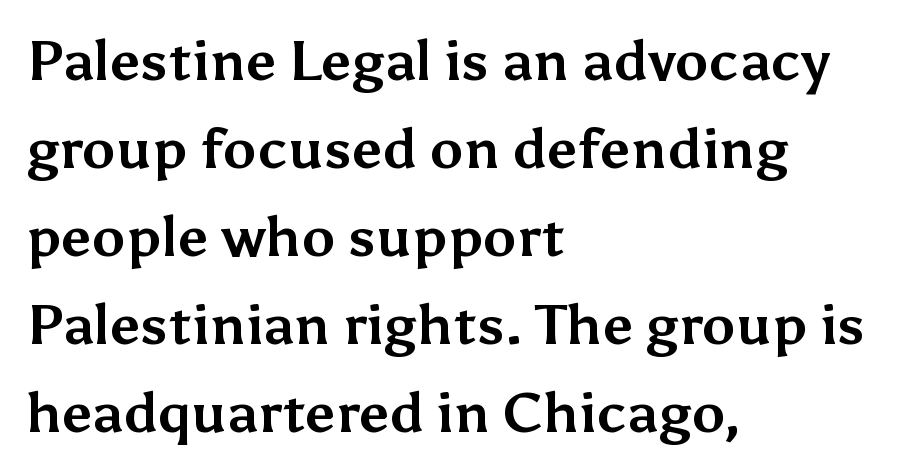
Type without underlining. Is this a fixed-width face? No — the glyphs have proportional, varying widths. Font category for this specimen: sans-serif. Which margin do the lines hug? The left one — the right edge is uneven. The vertical gap from one line to the next is medium. Quick note: not italic, upright.
